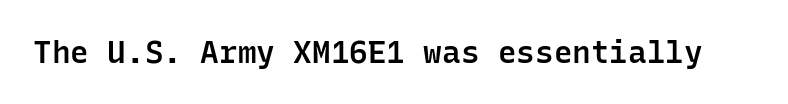
Type style note: lacks serifs. Each glyph is drawn with semibold strokes, heavier than normal yet not fully bold. The type is set solid horizontally, with unmodified tracking. Vertical strokes here are truly vertical.
